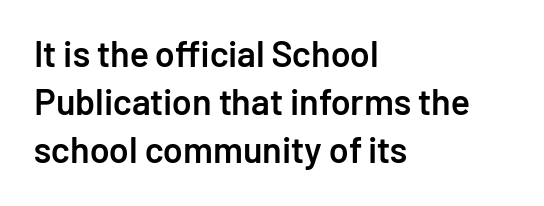
The lettering holds an erect, upright posture throughout. Each line starts at the same left margin while the right side varies. Look at the bottom of the vertical strokes: they stop flat, with no serifs. Words appear dense and cohesive because spacing is normal. Do the characters align in a grid? No, the font is proportional. Vertically, the passage feels balanced, rows spaced as you'd expect.
